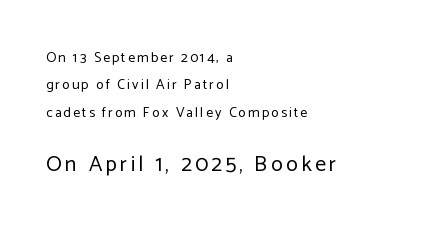
The image shows 22 px text type, upright; set left-aligned, loose line spacing (1.96x), not underlined; the second (bottom) block is 1.57x larger.
